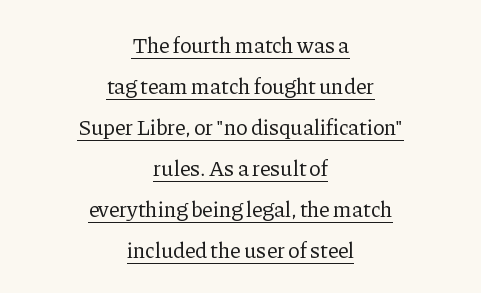
{"italic": "no", "bold": "no", "underline": "yes", "align": "center", "line_spacing_ratio": 1.86, "letter_spacing": "normal", "letter_spacing_em": 0.0, "glyph_px": 22}
